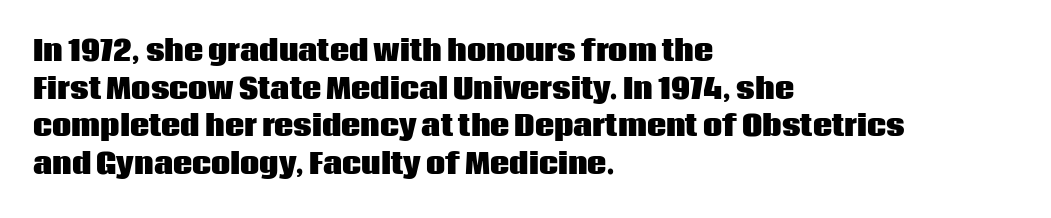
Q: Is the text bold? A: Yes.
Q: Is the text italic (slanted)? A: No, it is upright.
Q: Is the text underlined? A: No.
Q: How is the paragraph aligned? A: Left-aligned.
Q: Is the spacing between letters normal or unusually wide? A: Normal.
Q: Is the spacing between lines tight, normal or loose? A: Normal.
